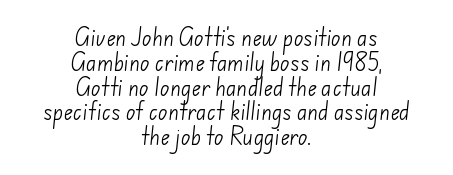
The image shows 20 px text type; set centered, line spacing 1.24x, normal letter spacing, not underlined.
